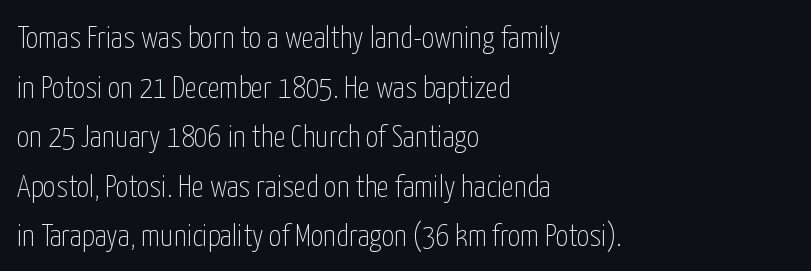
{"serif": "no", "italic": "no", "bold": "no", "weight": "thin", "width": "condensed", "stroke_contrast": "low", "x_height": "medium", "monospaced": "no", "underline": "no", "align": "left", "line_spacing": "normal", "line_spacing_ratio": 1.6, "letter_spacing": "normal", "letter_spacing_em": 0.0, "glyph_px": 31}
